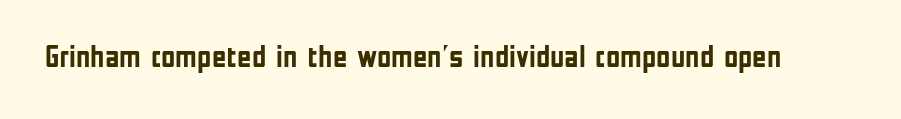
Every stem runs plumb, perpendicular to the baseline. Nope, no serifs anywhere on these letters. The words here are not underlined. This sample has the flowing, uneven cadence of proportional lettering. In terms of weight, the rendering is a true, heavy bold. These lines keep a tight, regular rhythm from letter to letter.
